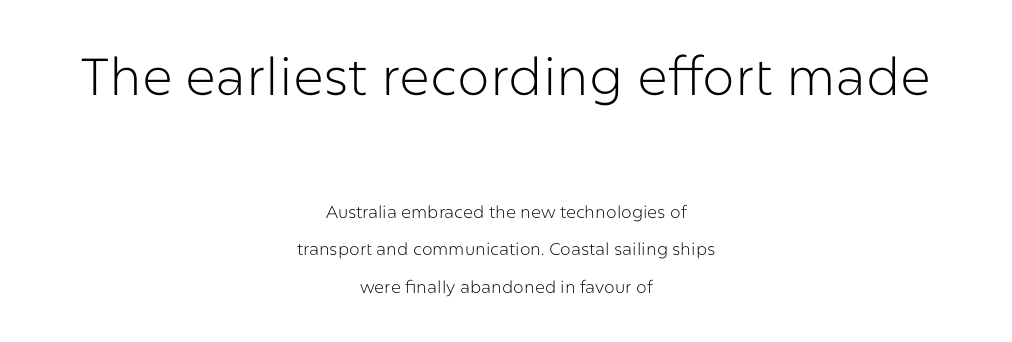
The image shows 52 px light sans-serif type, upright; set centered, loose line spacing (2.21x), normal letter spacing, not underlined; the first (top) block is 3.06x larger; low stroke contrast and a medium x-height.
